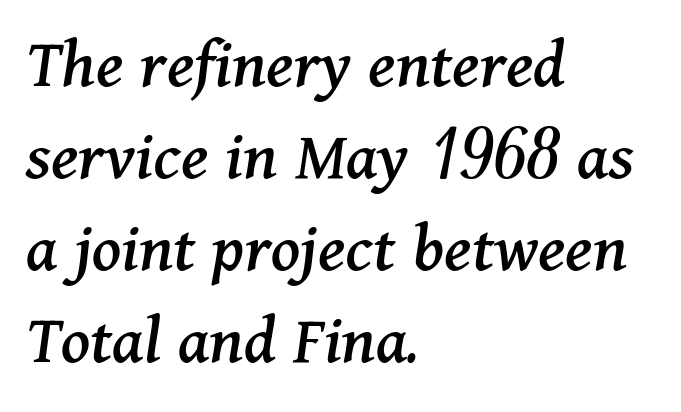
Q: Is the text italic (slanted)? A: Yes, it leans right by about 11 degrees.
Q: Is the typeface a serif or a sans-serif typeface? A: Serif.
Q: Is the text underlined? A: No.
Q: How is the paragraph aligned? A: Left-aligned.
Q: Is the spacing between letters normal or unusually wide? A: Normal.
Q: Is the spacing between lines tight, normal or loose? A: Normal.
Q: Width (condensed, normal, or wide)? A: Normal.
Q: Stroke contrast? A: Medium.
Q: x-height? A: Medium.
Q: Monospaced? A: No.
